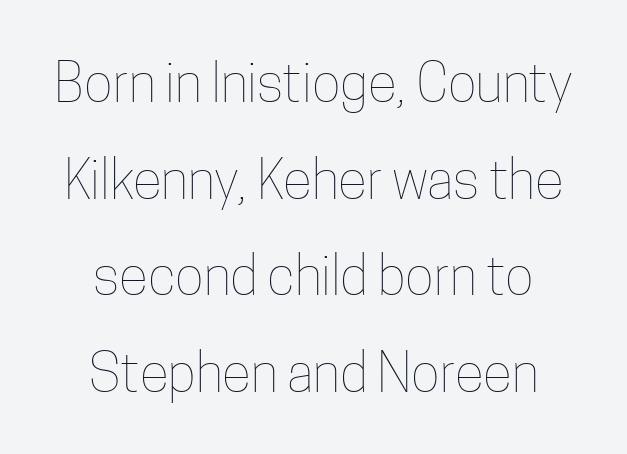
{"italic": "no", "bold": "no", "weight": "thin", "width": "condensed", "stroke_contrast": "low", "x_height": "medium", "monospaced": "no", "underline": "no", "align": "center", "line_spacing_ratio": 1.79, "letter_spacing": "normal", "letter_spacing_em": 0.0, "glyph_px": 54}
